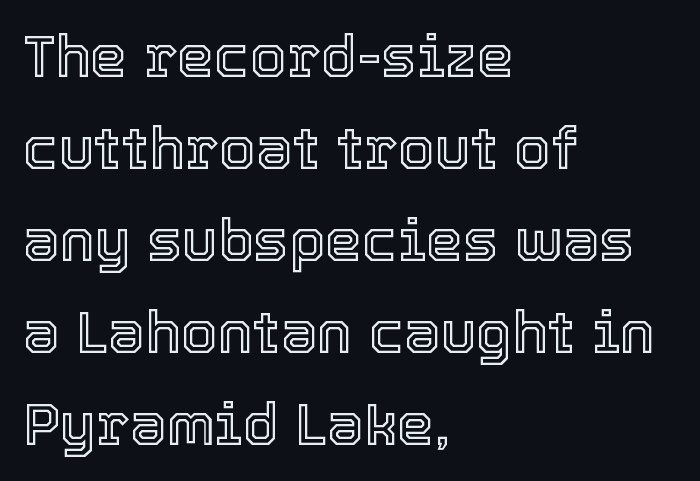
{"italic": "no", "width": "normal", "x_height": "medium", "monospaced": "no", "underline": "no", "align": "left", "line_spacing": "normal", "line_spacing_ratio": 1.56, "letter_spacing": "normal", "letter_spacing_em": 0.0, "glyph_px": 59}
